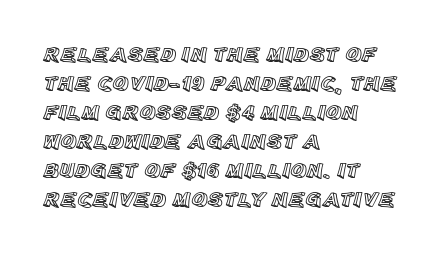
The horizontal fit of the characters is conventional and even. These lines are set flush left with a ragged right edge. Glance below the letters and you will spot only blank space.
